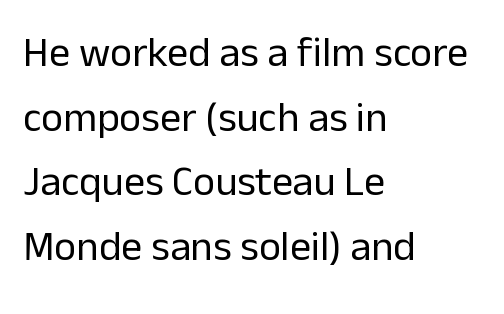
The image shows 42 px regular-weight sans-serif type, upright; set left-aligned, normal line spacing (1.54x), normal letter spacing, not underlined; low stroke contrast and a medium x-height.
